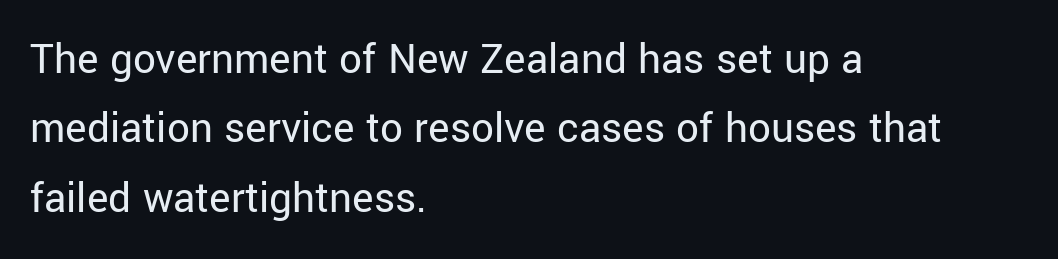
Q: Is the text bold? A: No.
Q: Is the text italic (slanted)? A: No, it is upright.
Q: Is the typeface a serif or a sans-serif typeface? A: Sans-serif.
Q: Is the text underlined? A: No.
Q: How is the paragraph aligned? A: Left-aligned.
Q: Is the spacing between letters normal or unusually wide? A: Normal.
Q: Is the spacing between lines tight, normal or loose? A: Normal.
Q: Width (condensed, normal, or wide)? A: Normal.
Q: Stroke contrast? A: Low.
Q: x-height? A: Medium.
Q: Monospaced? A: No.
